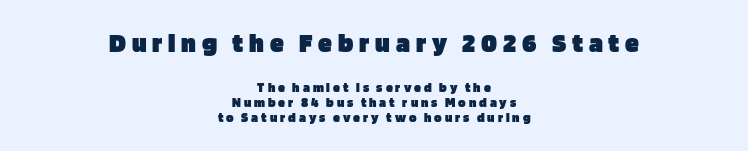
Q: Is the text bold? A: Yes.
Q: Is the text italic (slanted)? A: No, it is upright.
Q: Is the typeface a serif or a sans-serif typeface? A: Sans-serif.
Q: Is the text underlined? A: No.
Q: How is the paragraph aligned? A: Centered.
Q: Is the spacing between letters normal or unusually wide? A: Unusually wide.
Q: Is the spacing between lines tight, normal or loose? A: Tight.
Q: Which block of text is set in a larger size, the first (top) or the second (bottom)? A: The first (top) one.
Q: Width (condensed, normal, or wide)? A: Normal.
Q: Stroke contrast? A: Low.
Q: x-height? A: Large.
Q: Monospaced? A: No.
